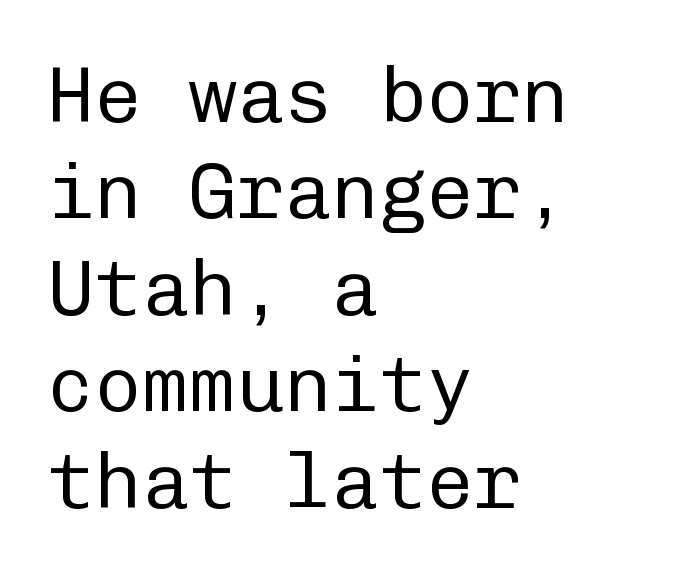
{"serif": "no", "italic": "no", "bold": "no", "weight": "regular", "width": "normal", "stroke_contrast": "low", "x_height": "medium", "monospaced": "yes", "underline": "no", "align": "left", "line_spacing_ratio": 1.22, "letter_spacing": "normal", "letter_spacing_em": 0.0, "glyph_px": 79}
